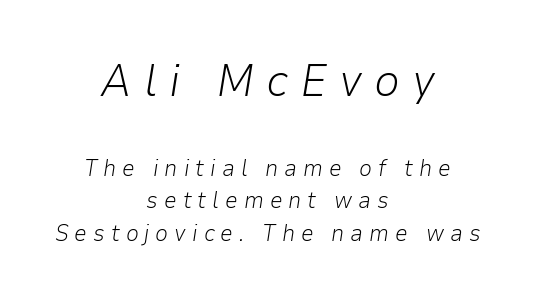
{"italic": "yes", "lean": "right", "slant_degrees": 9, "bold": "no", "weight": "light", "width": "normal", "stroke_contrast": "low", "x_height": "medium", "monospaced": "no", "underline": "no", "align": "center", "line_spacing": "normal", "line_spacing_ratio": 1.43, "letter_spacing": "wide", "letter_spacing_em": 0.26, "larger_block": "first", "size_ratio": 2.0, "glyph_px": 46}
